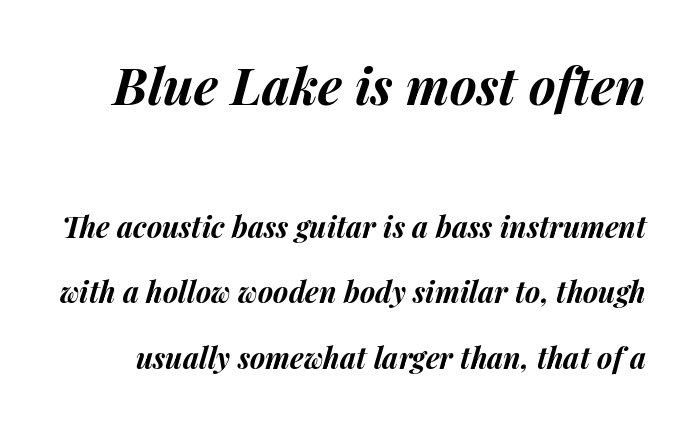
Q: Is the text bold? A: Yes.
Q: Is the text italic (slanted)? A: Yes, it leans right by about 14 degrees.
Q: Is the text underlined? A: No.
Q: Is the spacing between letters normal or unusually wide? A: Normal.
Q: Is the spacing between lines tight, normal or loose? A: Loose.
Q: Which block of text is set in a larger size, the first (top) or the second (bottom)? A: The first (top) one.
Q: Width (condensed, normal, or wide)? A: Normal.
Q: Stroke contrast? A: Medium.
Q: x-height? A: Medium.
Q: Monospaced? A: No.
